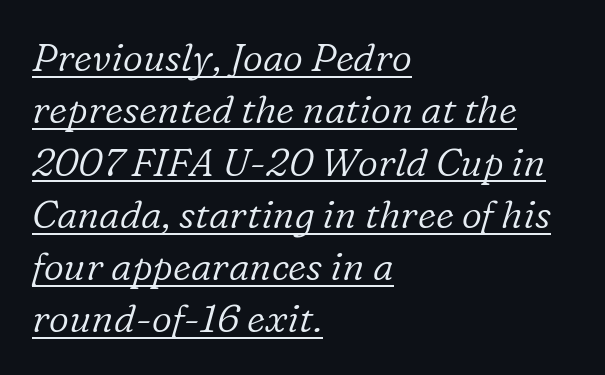
The image shows 39 px light serif type, italic (leaning right); set left-aligned, normal line spacing (1.34x), normal letter spacing, underlined; low stroke contrast and a medium x-height.
